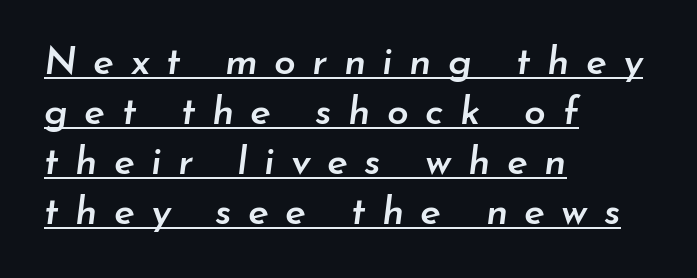
Q: Is the text bold? A: Semi-bold.
Q: Is the text italic (slanted)? A: Yes, it leans right by about 7 degrees.
Q: Is the text underlined? A: Yes.
Q: How is the paragraph aligned? A: Left-aligned.
Q: Is the spacing between letters normal or unusually wide? A: Unusually wide.
Q: Is the spacing between lines tight, normal or loose? A: Normal.
Q: Width (condensed, normal, or wide)? A: Normal.
Q: Stroke contrast? A: Low.
Q: x-height? A: Small.
Q: Monospaced? A: No.
